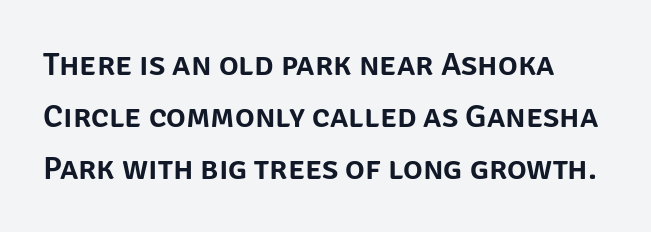
A sans-serif font was chosen for this passage. Horizontal bands of white between lines are of average thickness. These lines are rendered in a variable-pitch font. Plain, unruled lines of type. This sample uses plain, unmodified letter spacing.
